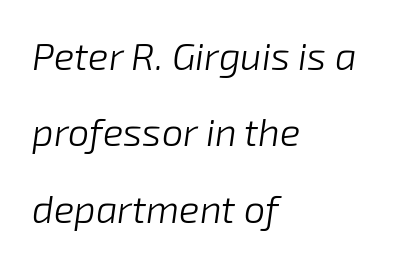
Observe the ordinary spacing: letters are neighbours, not strangers. A typesetter would call this proportional, since set widths differ per character. The letters look calm and open, with moderate or lighter stems. Notice how the stems are inclined rather than vertical — that's the hallmark of italics. Has an underline been added? It has not. This rendering uses left alignment, leaving the right contour irregular.
